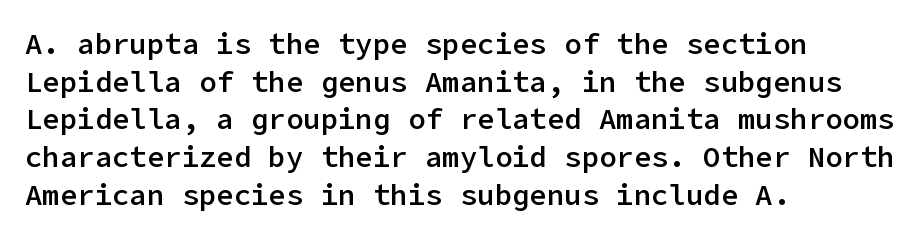
Q: Is the text bold? A: Semi-bold.
Q: Is the text italic (slanted)? A: No, it is upright.
Q: Is the typeface a serif or a sans-serif typeface? A: Sans-serif.
Q: Is the text underlined? A: No.
Q: How is the paragraph aligned? A: Left-aligned.
Q: Is the spacing between letters normal or unusually wide? A: Normal.
Q: Is the spacing between lines tight, normal or loose? A: Normal.
Q: Width (condensed, normal, or wide)? A: Normal.
Q: Stroke contrast? A: Low.
Q: x-height? A: Medium.
